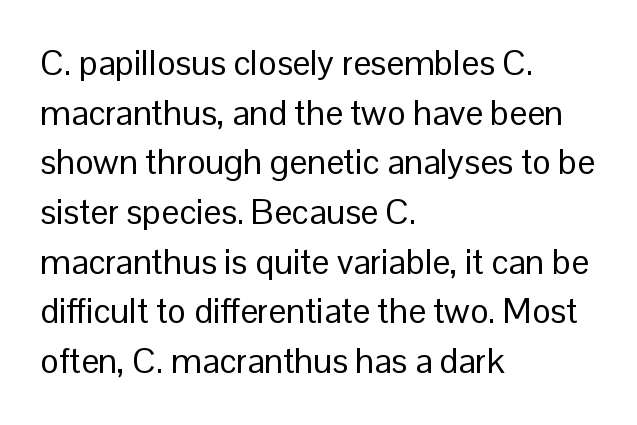
The image shows 35 px regular-weight sans-serif type, upright; set left-aligned, normal line spacing (1.42x), normal letter spacing, not underlined; low stroke contrast and a medium x-height.
